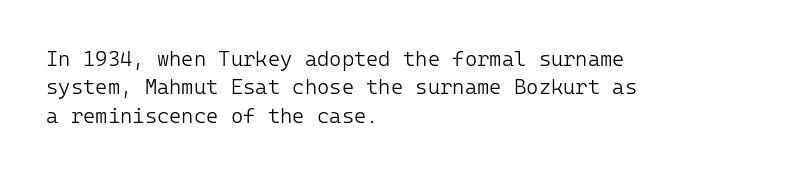
Q: Is the text bold? A: No.
Q: Is the text italic (slanted)? A: No, it is upright.
Q: Is the text underlined? A: No.
Q: How is the paragraph aligned? A: Left-aligned.
Q: Is the spacing between letters normal or unusually wide? A: Normal.
Q: Is the spacing between lines tight, normal or loose? A: Normal.
